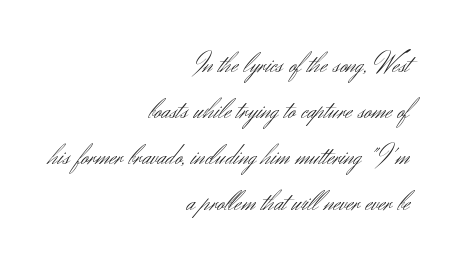
{"serif": "no", "bold": "no", "weight": "light", "width": "normal", "stroke_contrast": "medium", "x_height": "small", "monospaced": "no", "underline": "no", "align": "right", "line_spacing": "normal", "line_spacing_ratio": 1.64, "letter_spacing": "normal", "letter_spacing_em": 0.0, "glyph_px": 28}
